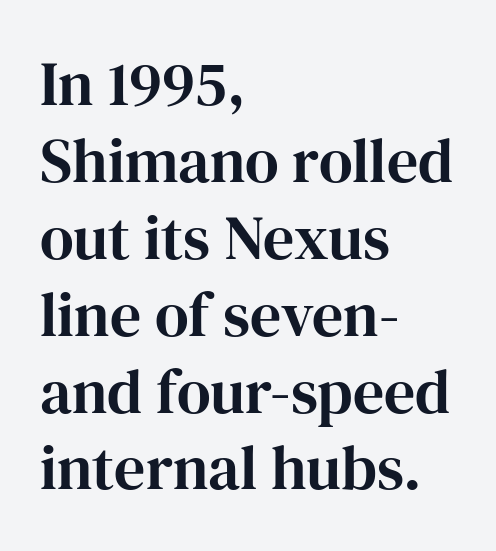
The image shows 62 px serif type, upright; set left-aligned, line spacing 1.24x, normal letter spacing, not underlined; high stroke contrast and a medium x-height.
